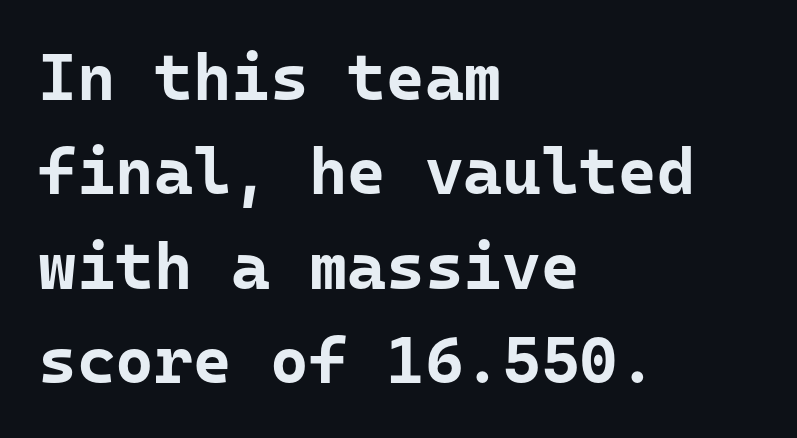
Q: Is the text bold? A: Yes.
Q: Is the text italic (slanted)? A: No, it is upright.
Q: Is the typeface a serif or a sans-serif typeface? A: Sans-serif.
Q: Is the text underlined? A: No.
Q: How is the paragraph aligned? A: Left-aligned.
Q: Is the spacing between letters normal or unusually wide? A: Normal.
Q: Is the spacing between lines tight, normal or loose? A: Normal.
Q: Width (condensed, normal, or wide)? A: Normal.
Q: Stroke contrast? A: Low.
Q: x-height? A: Medium.
Q: Monospaced? A: Yes.
